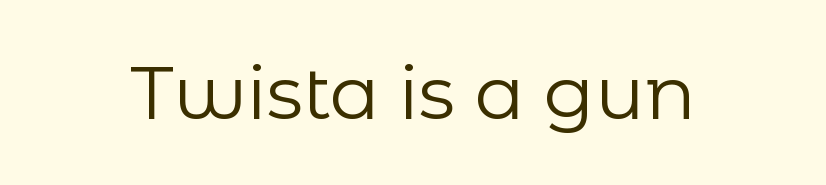
You can tell it's not italic because the verticals are truly vertical. Caption: standard tracking, unaltered. Type style note: lacks serifs. Beneath every word, the page is bare. Vertical stems look standard width or narrower in stroke. Think of a printed novel: that variable character pitch is what you see here.
